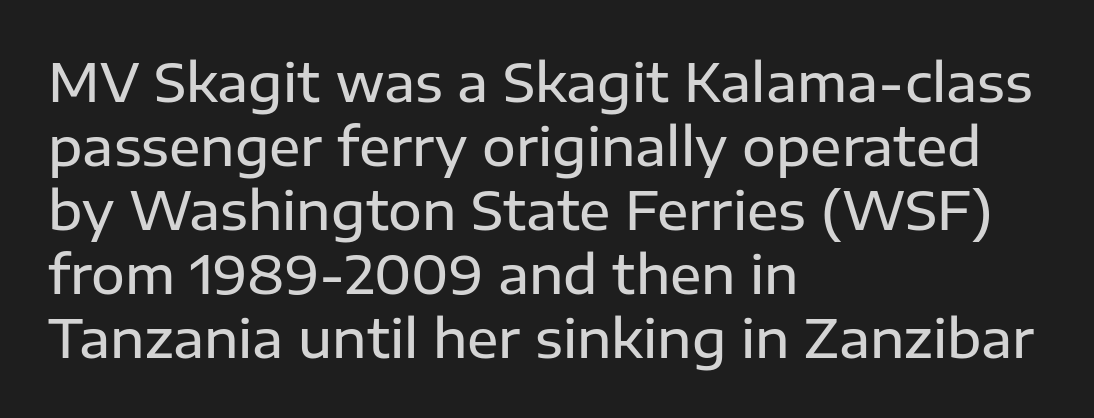
{"serif": "no", "italic": "no", "bold": "semi", "weight": "semibold", "width": "normal", "stroke_contrast": "low", "x_height": "medium", "monospaced": "no", "underline": "no", "align": "left", "line_spacing_ratio": 1.23, "letter_spacing": "normal", "letter_spacing_em": 0.0, "glyph_px": 52}
